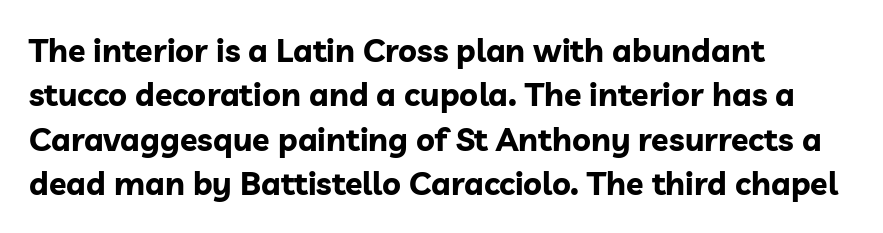
The image shows 32 px bold sans-serif type, upright; set left-aligned, normal line spacing (1.39x), normal letter spacing, not underlined; low stroke contrast and a medium x-height.
